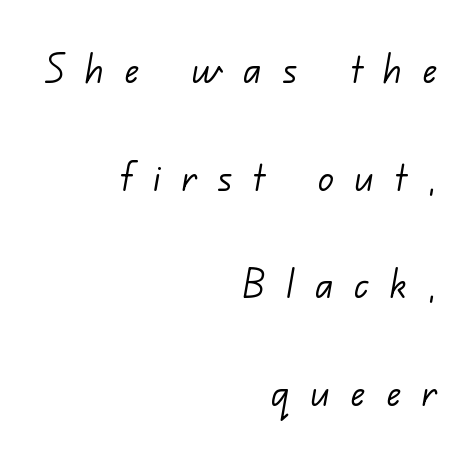
The image shows 47 px light sans-serif type; set right-aligned, loose line spacing (2.29x), unusually wide letter spacing (+0.45 em), not underlined; low stroke contrast and a small x-height.
